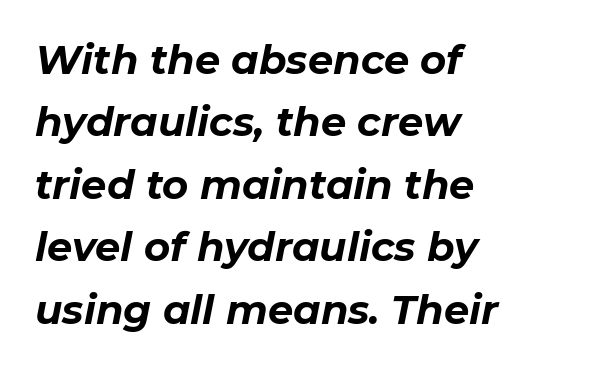
Q: Is the text bold? A: Yes.
Q: Is the text italic (slanted)? A: Yes, it leans right by about 11 degrees.
Q: Is the text underlined? A: No.
Q: How is the paragraph aligned? A: Left-aligned.
Q: Is the spacing between letters normal or unusually wide? A: Normal.
Q: Is the spacing between lines tight, normal or loose? A: Normal.
Q: Width (condensed, normal, or wide)? A: Normal.
Q: Stroke contrast? A: Low.
Q: x-height? A: Medium.
Q: Monospaced? A: No.
